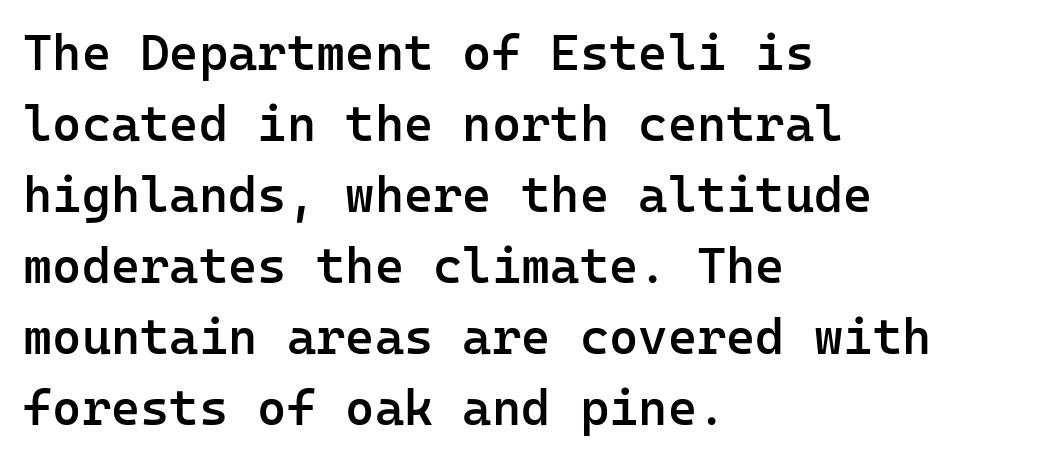
Only glyphs here, with clear space below each row. If you measured baseline to baseline, you'd find a middling distance. The gaps between neighbouring characters are ordinary and unremarkable. Every row of glyphs begins at an identical x-position on the left. Weight: semibold (demi).
